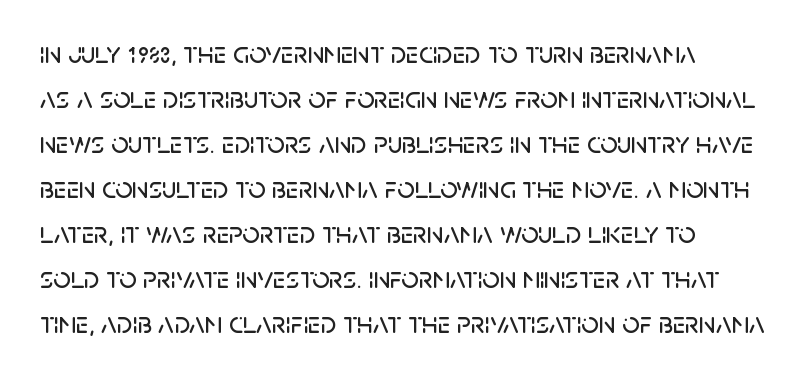
This sample is left-justified, so line endings fall wherever the words run out. Inter-character spacing is left at the font's built-in metrics. The lines sit at an ordinary, default distance from one another. Descender tails drop into unmarked territory. Each letter's strokes conclude bluntly, with no projecting serifs. Notice how the stems are strictly vertical — no italics here.
